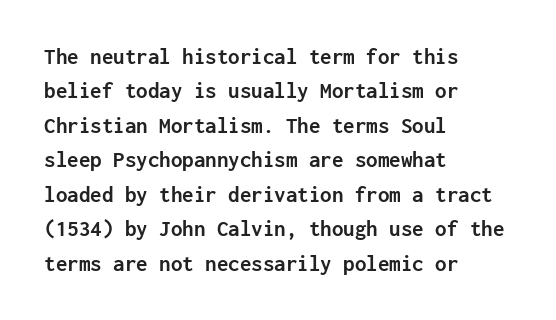
Is the letter spacing exaggerated? No — it looks like the ordinary default. Reading down the block, your eye returns to a fixed left position each line. Heavy-handed strokes throughout: this text is bold. Just letters on the line, the space beneath them empty. Baseline-to-baseline distance is the conventional proportion of letter height. A roman cut, with each character standing at attention.
